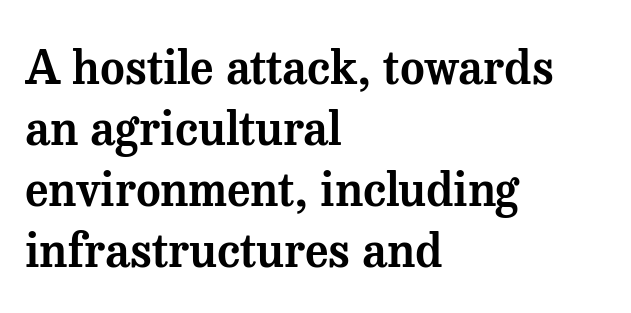
The image shows 47 px serif type, upright; set left-aligned, normal line spacing (1.3x), normal letter spacing, not underlined; medium stroke contrast and a medium x-height.
